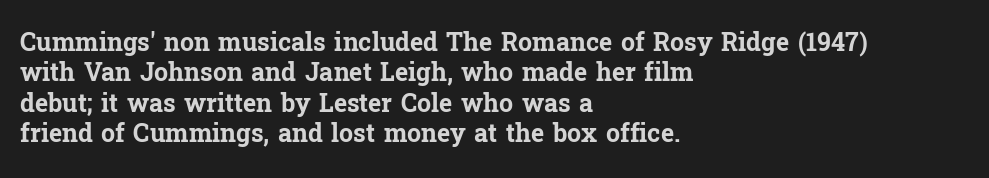
Q: Is the text bold? A: Yes.
Q: Is the text italic (slanted)? A: No, it is upright.
Q: Is the text underlined? A: No.
Q: How is the paragraph aligned? A: Left-aligned.
Q: Is the spacing between letters normal or unusually wide? A: Normal.
